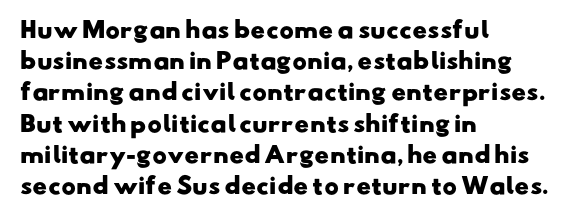
The image shows 22 px bold type; set left-aligned, normal line spacing (1.42x), normal letter spacing, not underlined.
